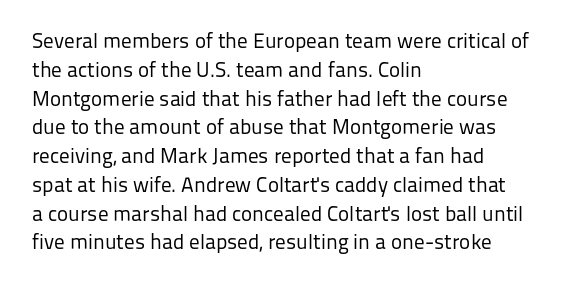
Q: Is the text bold? A: No.
Q: Is the text italic (slanted)? A: No, it is upright.
Q: Is the text underlined? A: No.
Q: How is the paragraph aligned? A: Left-aligned.
Q: Is the spacing between letters normal or unusually wide? A: Normal.
Q: Is the spacing between lines tight, normal or loose? A: Normal.
